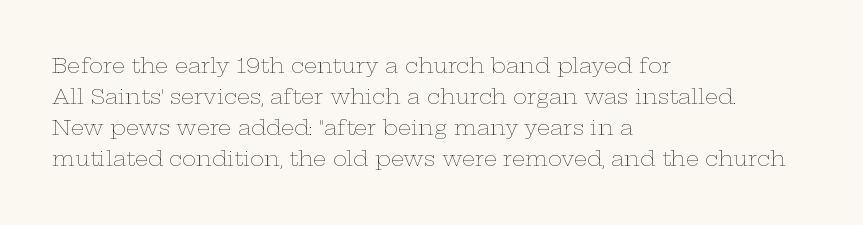
Q: Is the text bold? A: No.
Q: Is the text italic (slanted)? A: No, it is upright.
Q: Is the text underlined? A: No.
Q: How is the paragraph aligned? A: Left-aligned.
Q: Is the spacing between letters normal or unusually wide? A: Normal.
Q: Is the spacing between lines tight, normal or loose? A: Normal.
